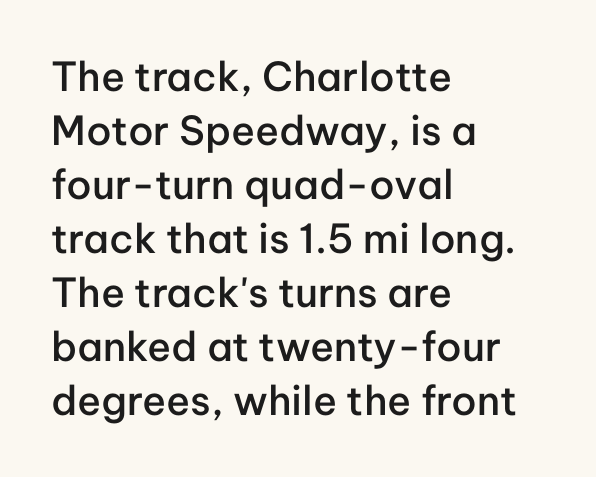
The image shows 40 px semibold sans-serif type, upright; set left-aligned, normal line spacing (1.35x), normal letter spacing, not underlined; low stroke contrast and a medium x-height.
